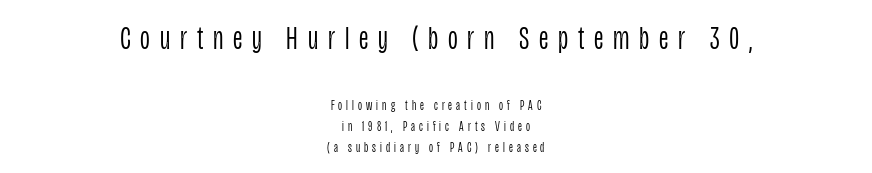
Between these two stacked blocks, the higher one wins on size. The designer left line spacing at the default. Style check: upright. The strokes carry an ordinary text weight at most. Does the copy run flush right? No — it is centered line by line.
